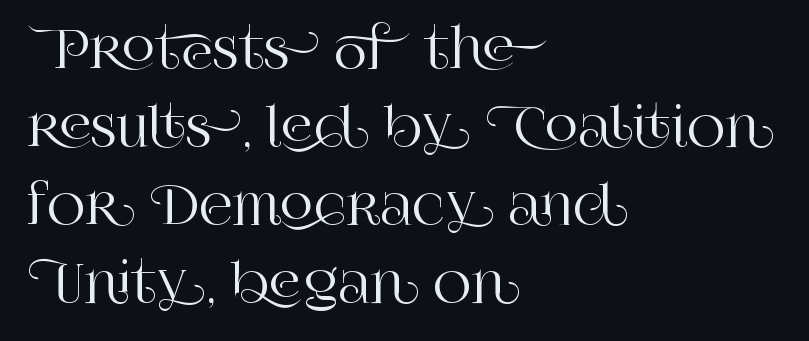
Letters rest on an invisible, unmarked baseline. Horizontally, the lines are justified to the leading edge only. This sample has the flowing, uneven cadence of proportional lettering. Does extra space separate the letters? No, they use regular spacing. Posture: upright roman. The text was rendered using a seriffed face with decorative stroke endings.
